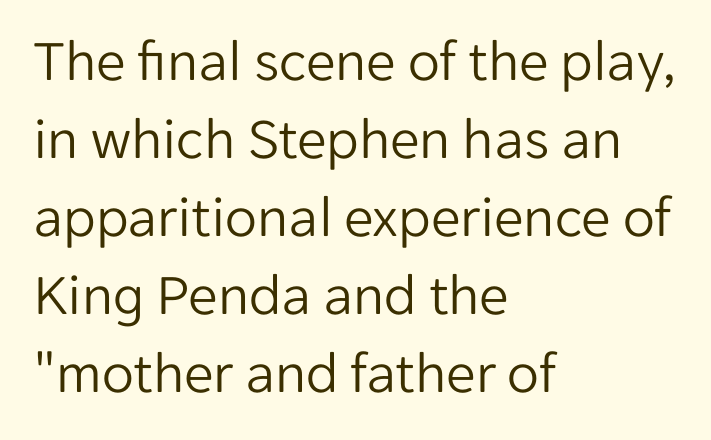
{"serif": "no", "italic": "no", "bold": "no", "weight": "light", "width": "normal", "stroke_contrast": "low", "x_height": "medium", "monospaced": "no", "underline": "no", "align": "left", "line_spacing": "normal", "line_spacing_ratio": 1.32, "letter_spacing": "normal", "letter_spacing_em": 0.0, "glyph_px": 59}
